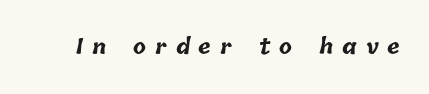
The words here are not underlined. Each glyph is drawn with heavy, bold strokes. The tracking jumps out immediately: characters are airy and widely separated.
